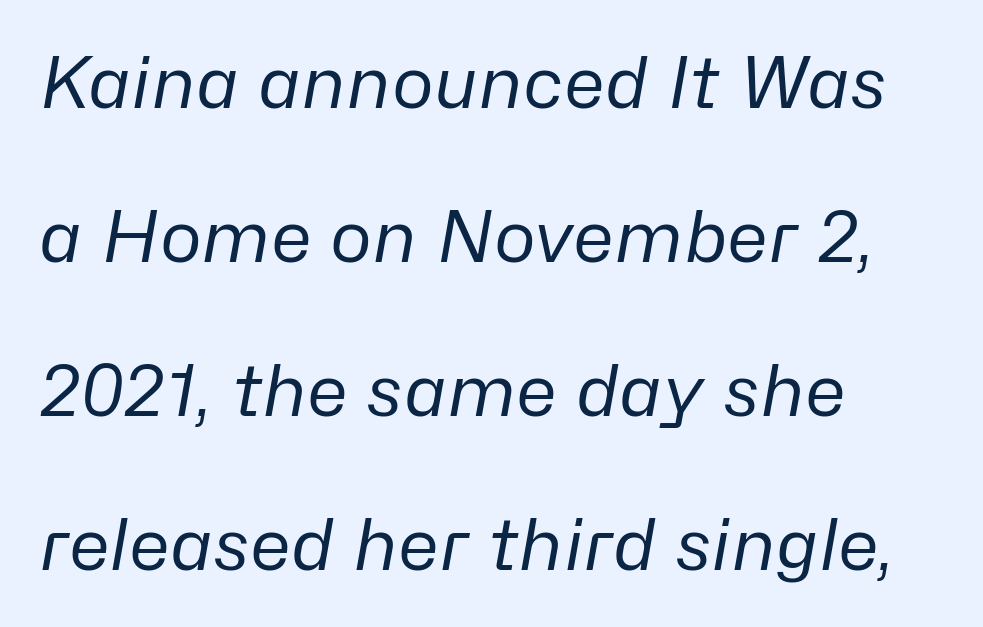
Weight: not bold — regular or lighter. The setting favours the left margin, as ordinary paragraphs usually do. Inter-character spacing is left at the font's built-in metrics. Spacing verdict: proportional, widths tailored to each character. Bare-footed words on every line. Whoever set this chose breathing room over compactness in the vertical rhythm.
